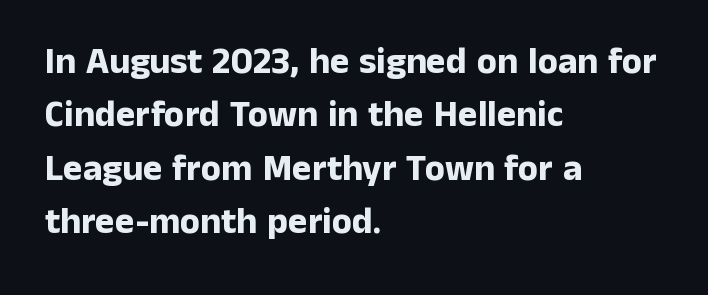
The image shows 37 px bold sans-serif type, upright; set left-aligned, normal line spacing (1.44x), normal letter spacing, not underlined; low stroke contrast and a medium x-height.
